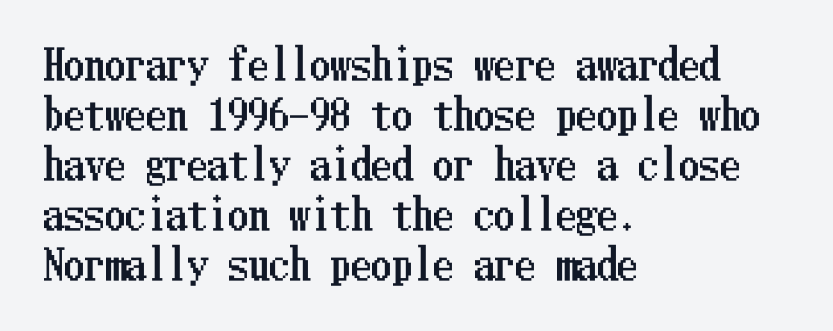
The image shows 41 px condensed type, upright; set left-aligned, line spacing 1.22x, normal letter spacing, not underlined; low stroke contrast and a medium x-height.
